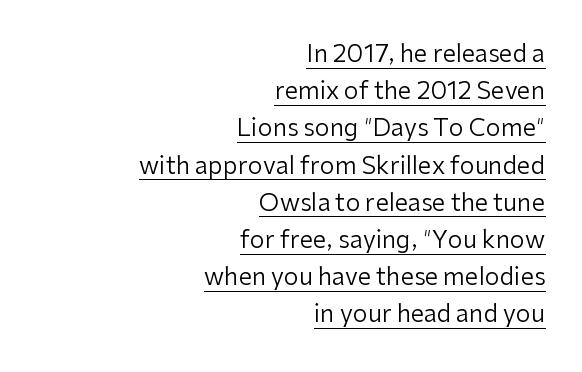
{"italic": "no", "bold": "no", "underline": "yes", "align": "right", "line_spacing": "normal", "line_spacing_ratio": 1.55, "letter_spacing": "normal", "letter_spacing_em": 0.0, "glyph_px": 24}
